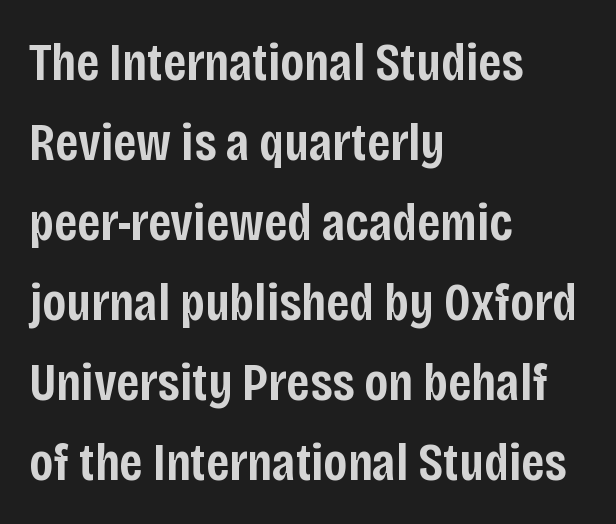
{"serif": "no", "italic": "no", "bold": "semi", "weight": "semibold", "width": "condensed", "stroke_contrast": "low", "x_height": "large", "monospaced": "no", "underline": "no", "align": "left", "line_spacing": "normal", "line_spacing_ratio": 1.48, "letter_spacing": "normal", "letter_spacing_em": 0.0, "glyph_px": 54}
